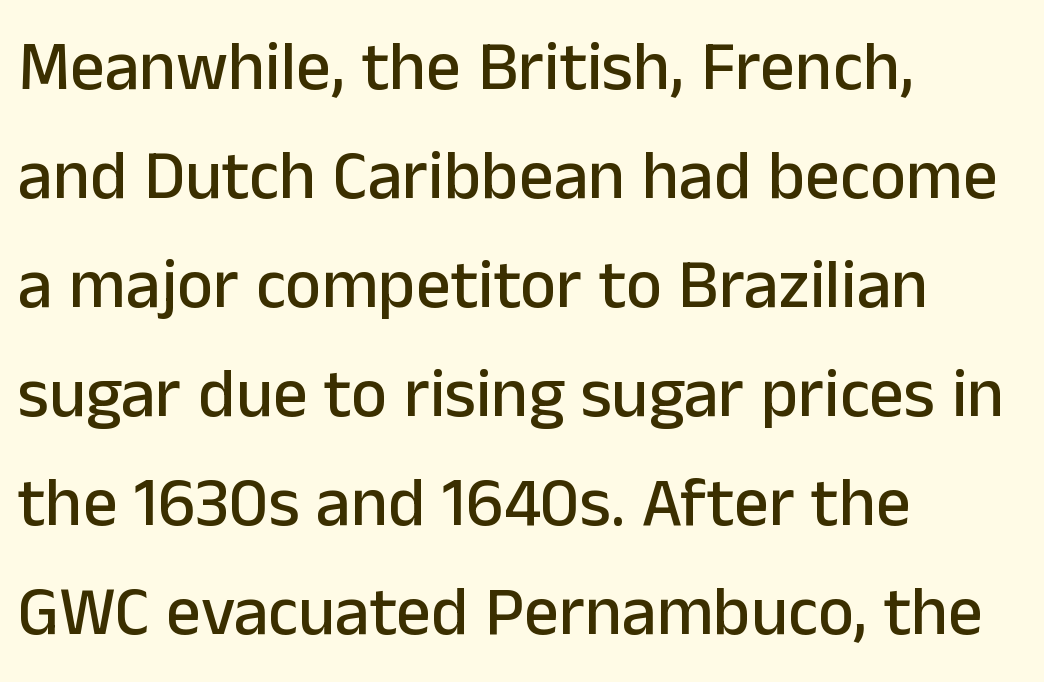
The image shows 69 px sans-serif type, upright; set left-aligned, normal line spacing (1.58x), normal letter spacing, not underlined; low stroke contrast and a medium x-height.
